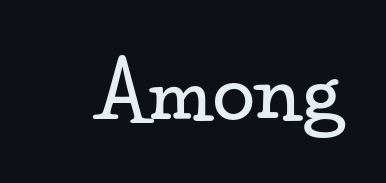
Each word holds together tightly as a unit, with standard inter-letter gaps. A typesetter would call this proportional, since set widths differ per character. The face used here is seriffed, in the tradition of book romans. Unlike italic type, these characters show no tilt at all. Beneath every word, the page is bare.
